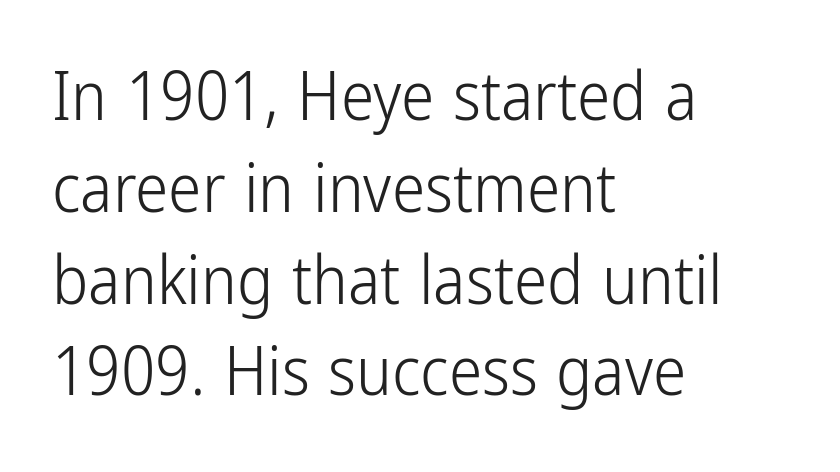
The specimen reads as upright at a glance. Think of a printed novel: that variable character pitch is what you see here. How would I describe the line gaps? Plain and ordinary. The ragged edge is on the right, which tells us the setting is flush left.
